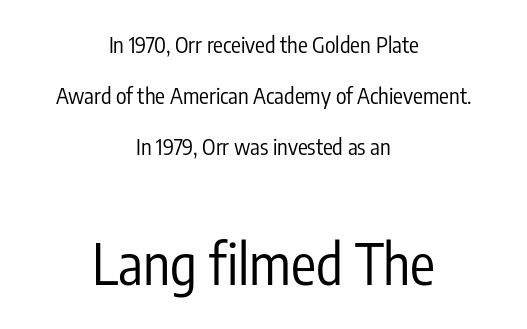
Q: Is the text bold? A: No.
Q: Is the text italic (slanted)? A: No, it is upright.
Q: Is the typeface a serif or a sans-serif typeface? A: Sans-serif.
Q: Is the text underlined? A: No.
Q: How is the paragraph aligned? A: Centered.
Q: Is the spacing between letters normal or unusually wide? A: Normal.
Q: Is the spacing between lines tight, normal or loose? A: Loose.
Q: Which block of text is set in a larger size, the first (top) or the second (bottom)? A: The second (bottom) one.
Q: Width (condensed, normal, or wide)? A: Condensed.
Q: Stroke contrast? A: Low.
Q: x-height? A: Medium.
Q: Monospaced? A: No.
